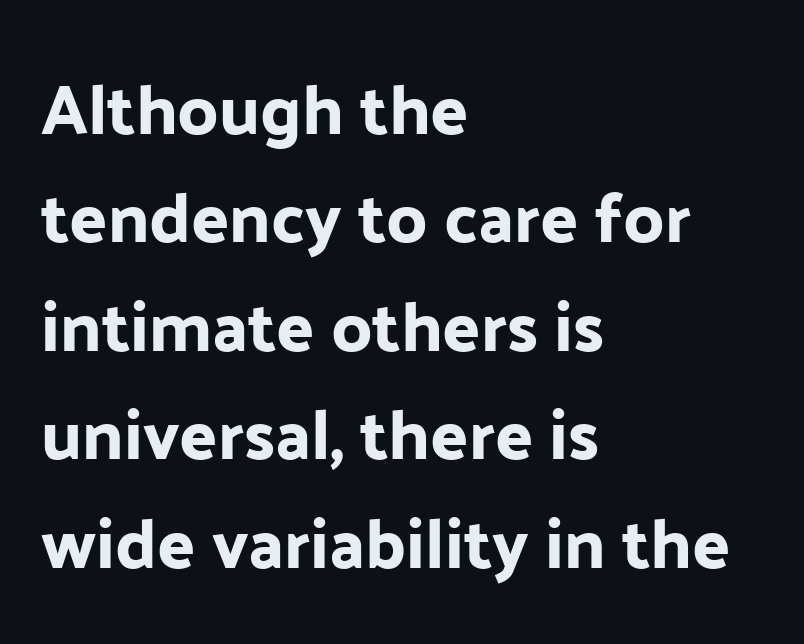
Posture: upright roman. The letterforms sit shoulder to shoulder at normal distance. Looks like regular typesetting: each glyph gets only the width it needs. Honestly, there is no underline to notice here at all.
